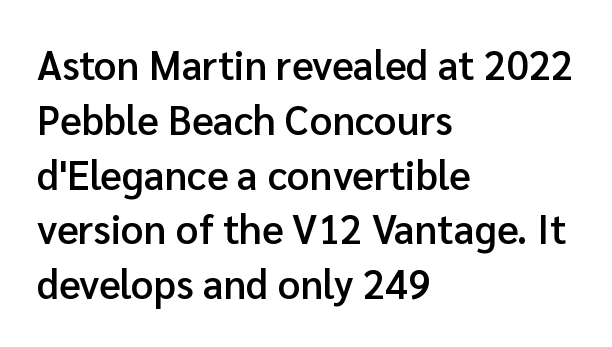
The designer went with a sans here, leaving each stem footless. Do the characters align in a grid? No, the font is proportional. The passage shown is not underscored anywhere. A typesetter would call this zero additional tracking.
